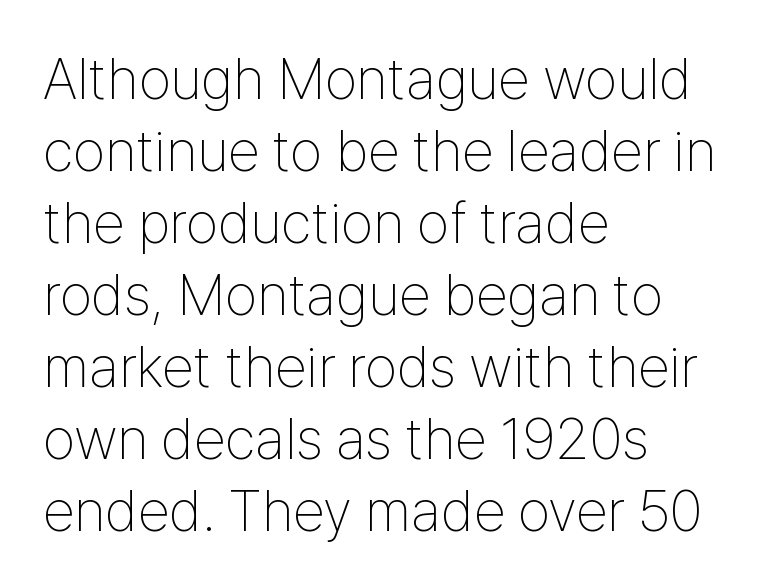
The image shows 58 px thin, condensed sans-serif type, upright; set left-aligned, line spacing 1.24x, normal letter spacing, not underlined; low stroke contrast and a medium x-height.
